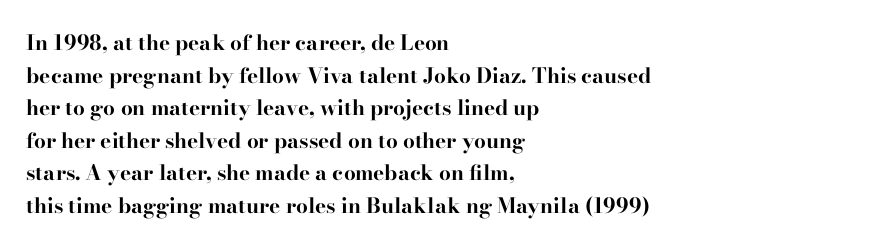
{"italic": "no", "bold": "yes", "underline": "no", "align": "left", "line_spacing": "normal", "line_spacing_ratio": 1.55, "letter_spacing": "normal", "letter_spacing_em": 0.0, "glyph_px": 21}
